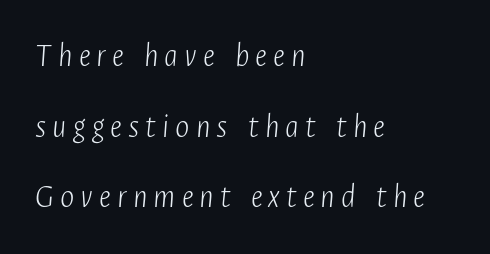
The image shows 34 px light, condensed type, italic (leaning right); set left-aligned, loose line spacing (2.08x), not underlined; low stroke contrast and a medium x-height.
